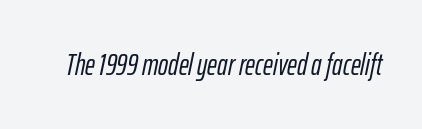
Q: Is the text italic (slanted)? A: Yes, it leans right by about 12 degrees.
Q: Is the text underlined? A: No.
Q: Is the spacing between letters normal or unusually wide? A: Normal.
Q: Width (condensed, normal, or wide)? A: Condensed.
Q: Stroke contrast? A: Low.
Q: x-height? A: Medium.
Q: Monospaced? A: No.
